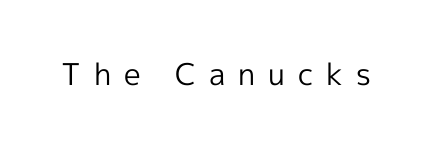
{"serif": "no", "italic": "no", "bold": "no", "weight": "regular", "width": "normal", "x_height": "medium", "monospaced": "no", "underline": "no", "letter_spacing": "wide", "letter_spacing_em": 0.43, "glyph_px": 30}
